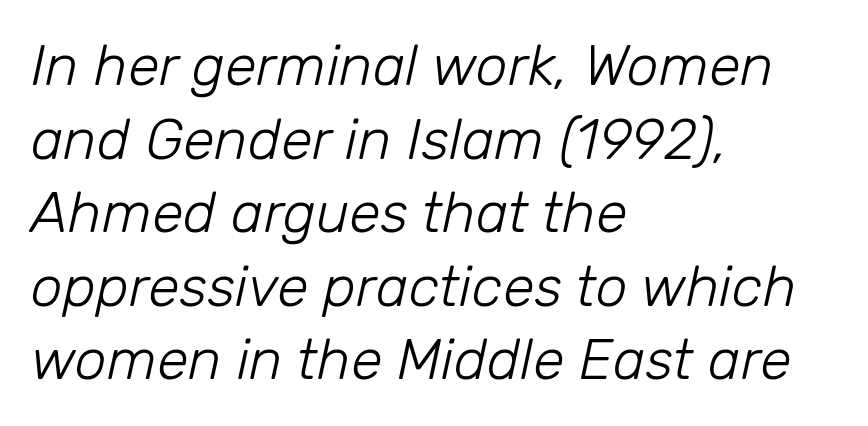
{"italic": "yes", "lean": "right", "slant_degrees": 12, "bold": "no", "weight": "light", "width": "normal", "stroke_contrast": "low", "x_height": "medium", "monospaced": "no", "underline": "no", "align": "left", "line_spacing": "normal", "line_spacing_ratio": 1.29, "letter_spacing": "normal", "letter_spacing_em": 0.0, "glyph_px": 57}
